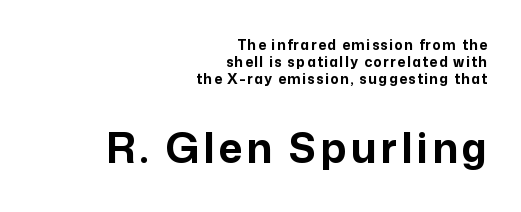
Q: Is the text bold? A: Yes.
Q: Is the text italic (slanted)? A: No, it is upright.
Q: Is the typeface a serif or a sans-serif typeface? A: Sans-serif.
Q: Is the text underlined? A: No.
Q: How is the paragraph aligned? A: Right-aligned.
Q: Which block of text is set in a larger size, the first (top) or the second (bottom)? A: The second (bottom) one.
Q: Width (condensed, normal, or wide)? A: Normal.
Q: Stroke contrast? A: Low.
Q: x-height? A: Medium.
Q: Monospaced? A: No.
